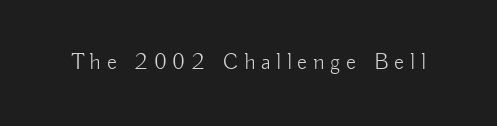
Between one letter and the next there's a generous, obvious gap. No chunkiness to these letters — they're not bold. You can tell it's not italic because the verticals are truly vertical. The space directly below the letters is spotless.
